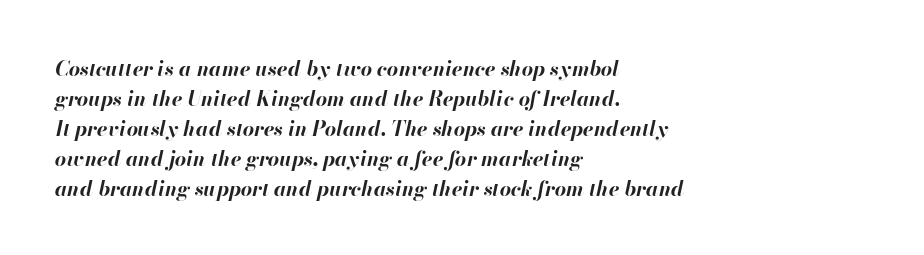
A full-strength bold gives these letters their thick strokes. Nobody touched the tracking dial on this one. This sample keeps an unexceptional amount of space between lines. Emphasis-style slanted type is in use.
